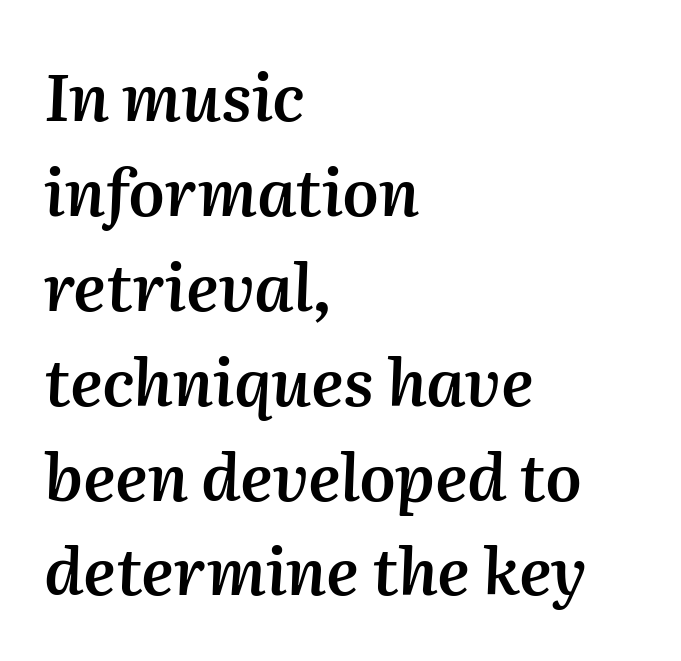
The image shows 65 px semibold type, italic (leaning right); set left-aligned, normal line spacing (1.46x), normal letter spacing, not underlined; medium stroke contrast and a medium x-height.
